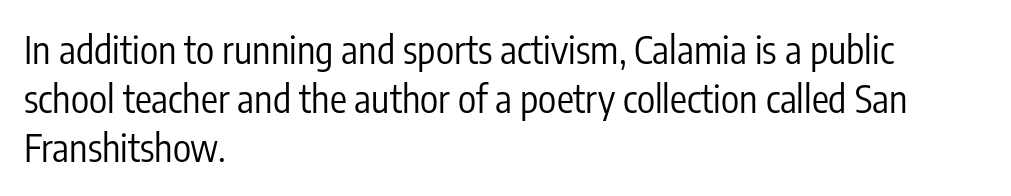
{"serif": "no", "italic": "no", "bold": "no", "weight": "regular", "width": "condensed", "stroke_contrast": "low", "x_height": "medium", "monospaced": "no", "underline": "no", "align": "left", "line_spacing": "normal", "line_spacing_ratio": 1.29, "letter_spacing": "normal", "letter_spacing_em": 0.0, "glyph_px": 38}
